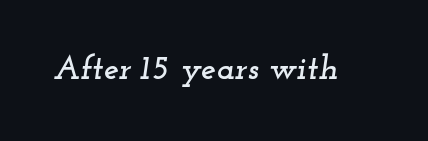
Q: Is the text italic (slanted)? A: Yes, it leans right by about 12 degrees.
Q: Is the typeface a serif or a sans-serif typeface? A: Serif.
Q: Is the text underlined? A: No.
Q: Is the spacing between letters normal or unusually wide? A: Normal.
Q: Width (condensed, normal, or wide)? A: Wide.
Q: Stroke contrast? A: Low.
Q: x-height? A: Small.
Q: Monospaced? A: No.
